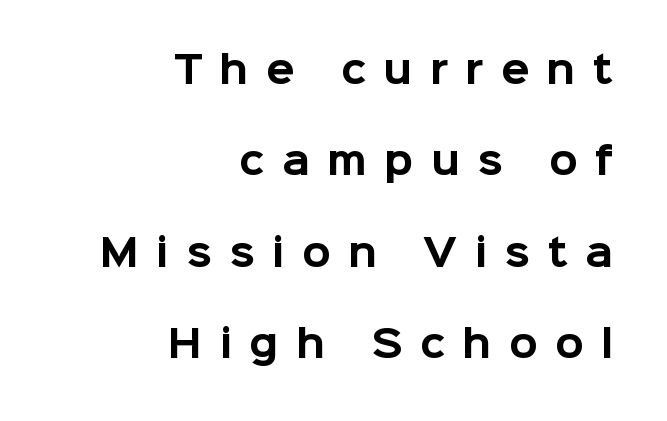
The image shows 37 px bold sans-serif type, upright; set right-aligned, loose line spacing (2.47x), unusually wide letter spacing (+0.47 em), not underlined; low stroke contrast and a medium x-height.
